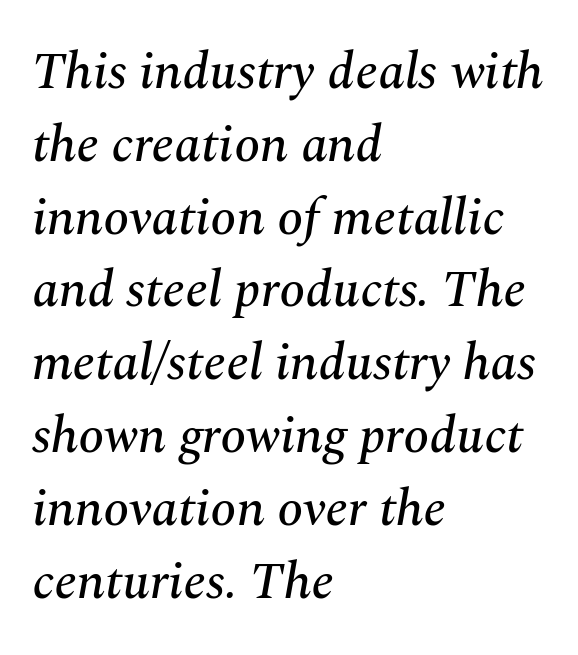
Q: Is the text italic (slanted)? A: Yes, it leans right by about 10 degrees.
Q: Is the typeface a serif or a sans-serif typeface? A: Serif.
Q: Is the text underlined? A: No.
Q: How is the paragraph aligned? A: Left-aligned.
Q: Is the spacing between letters normal or unusually wide? A: Normal.
Q: Is the spacing between lines tight, normal or loose? A: Normal.
Q: Width (condensed, normal, or wide)? A: Normal.
Q: Stroke contrast? A: Medium.
Q: x-height? A: Medium.
Q: Monospaced? A: No.
